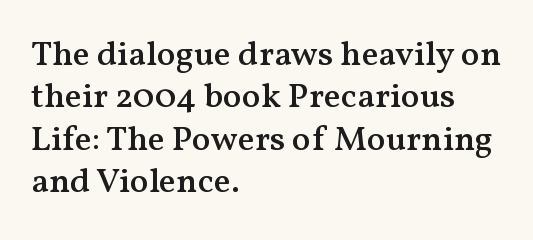
The image shows 35 px semibold serif type, upright; set left-aligned, line spacing 1.21x, normal letter spacing, not underlined; medium stroke contrast and a medium x-height.
